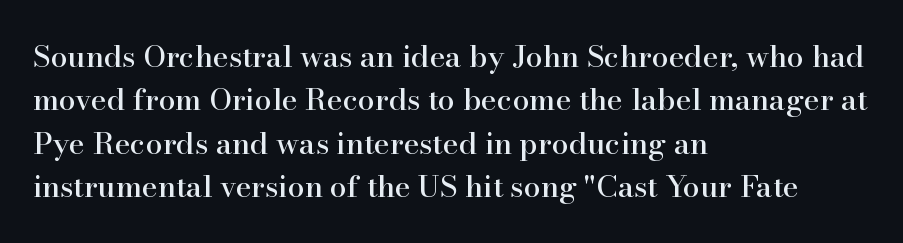
Q: Is the text italic (slanted)? A: No, it is upright.
Q: Is the typeface a serif or a sans-serif typeface? A: Serif.
Q: Is the text underlined? A: No.
Q: How is the paragraph aligned? A: Left-aligned.
Q: Is the spacing between letters normal or unusually wide? A: Normal.
Q: Is the spacing between lines tight, normal or loose? A: Normal.
Q: Width (condensed, normal, or wide)? A: Normal.
Q: Stroke contrast? A: High.
Q: x-height? A: Small.
Q: Monospaced? A: No.
